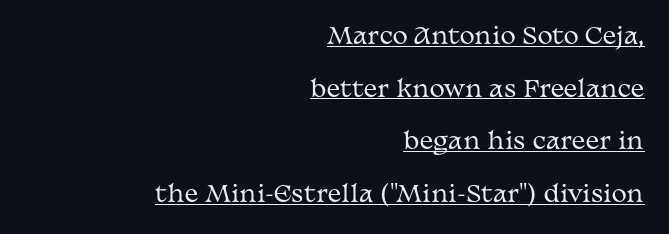
{"italic": "no", "bold": "no", "underline": "yes", "align": "right", "line_spacing": "loose", "line_spacing_ratio": 2.29, "letter_spacing": "normal", "letter_spacing_em": 0.0, "glyph_px": 23}
